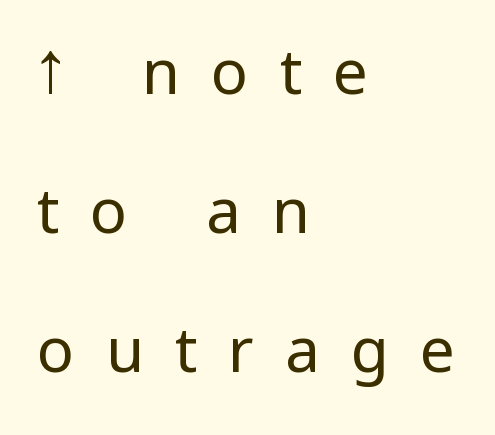
Q: Is the text bold? A: No.
Q: Is the text italic (slanted)? A: No, it is upright.
Q: Is the typeface a serif or a sans-serif typeface? A: Sans-serif.
Q: Is the text underlined? A: No.
Q: How is the paragraph aligned? A: Left-aligned.
Q: Is the spacing between letters normal or unusually wide? A: Unusually wide.
Q: Is the spacing between lines tight, normal or loose? A: Loose.
Q: Width (condensed, normal, or wide)? A: Condensed.
Q: Stroke contrast? A: Low.
Q: x-height? A: Large.
Q: Monospaced? A: No.
